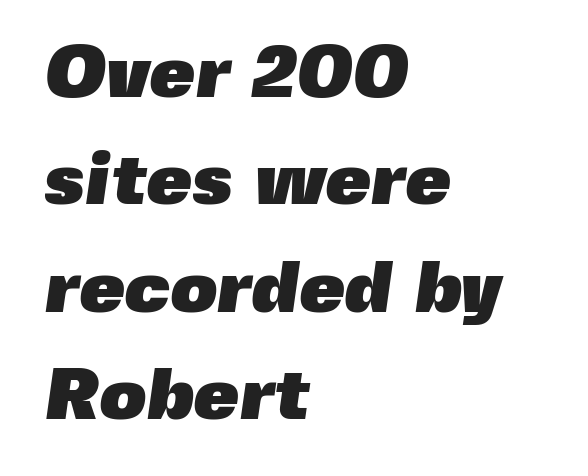
{"serif": "no", "bold": "yes", "weight": "heavy", "width": "normal", "x_height": "medium", "monospaced": "no", "underline": "no", "align": "left", "line_spacing": "normal", "line_spacing_ratio": 1.47, "letter_spacing": "normal", "letter_spacing_em": 0.0, "glyph_px": 73}
